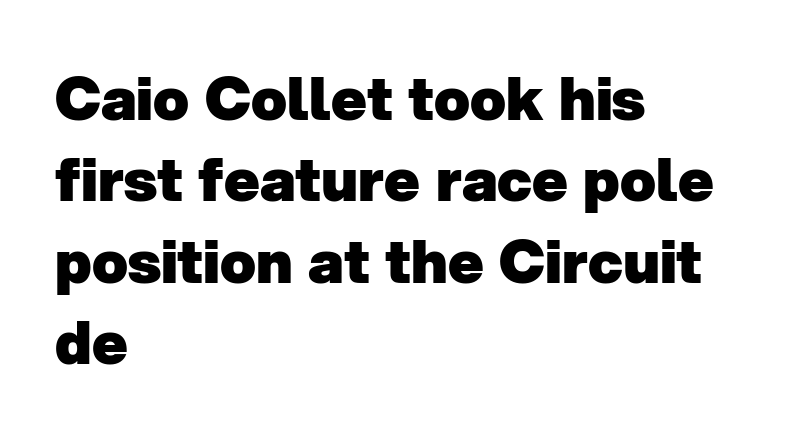
The image shows 59 px heavy sans-serif type; set left-aligned, normal line spacing (1.38x), normal letter spacing, not underlined; low stroke contrast and a medium x-height.
